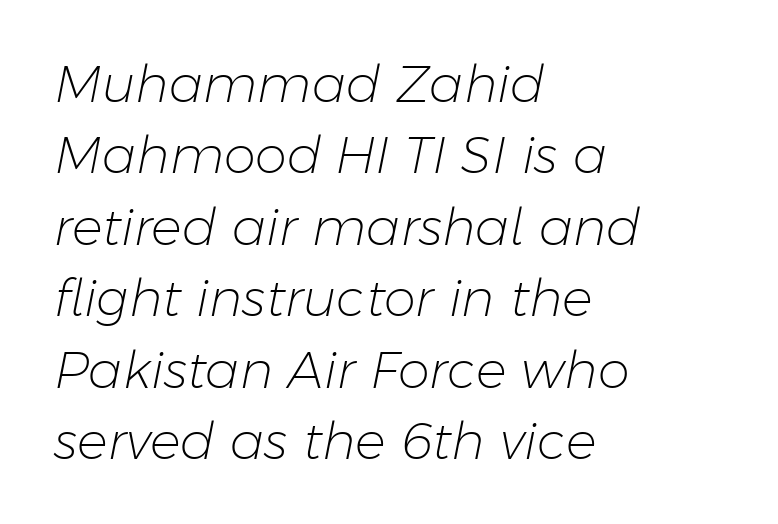
The image shows 51 px light type, italic (leaning right); set left-aligned, normal line spacing (1.4x), normal letter spacing, not underlined; low stroke contrast and a medium x-height.
